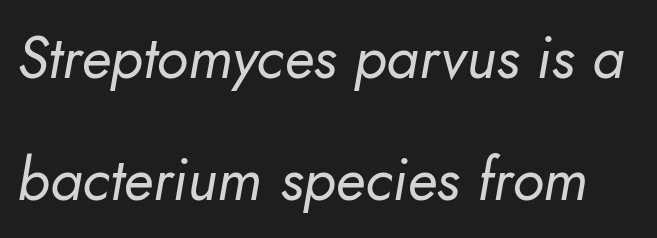
The weight tops out at a normal text grade. The passage shown stacks its lines with a broad gap. A typesetter would mark this as italic. The tracking reads as untouched default to a designer's eye. Only glyphs here, with clear space below each row. Proportional: the letters do not fall into vertical columns.
